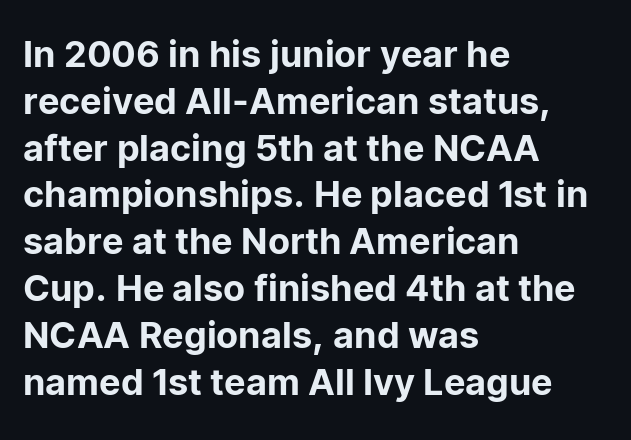
Honestly, the row spacing looks completely unremarkable. This is the regular roman posture of the typeface. Underline: absent. The horizontal fit of the characters is conventional and even.
